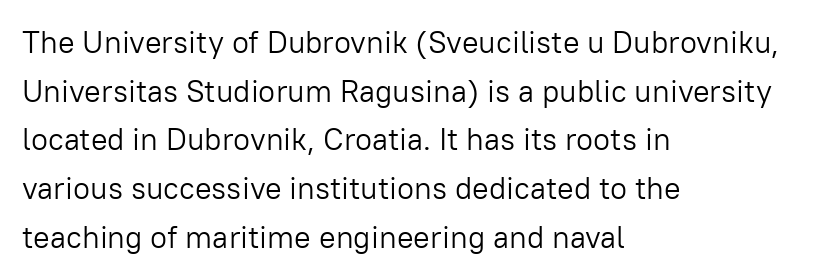
The image shows 31 px light sans-serif type, upright; set left-aligned, normal line spacing (1.57x), normal letter spacing, not underlined; low stroke contrast and a medium x-height.
